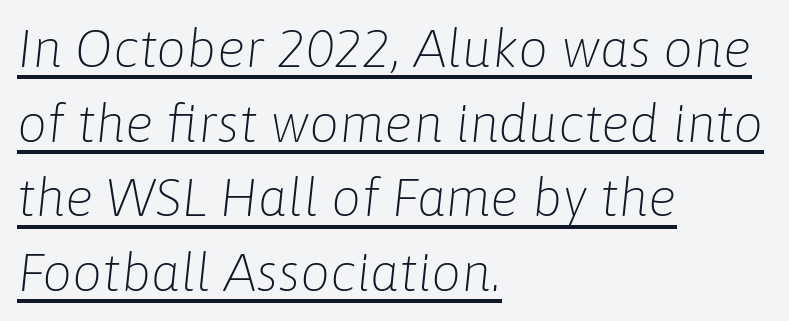
Q: Is the text bold? A: No.
Q: Is the text italic (slanted)? A: Yes, it leans right by about 6 degrees.
Q: Is the text underlined? A: Yes.
Q: How is the paragraph aligned? A: Left-aligned.
Q: Is the spacing between letters normal or unusually wide? A: Normal.
Q: Is the spacing between lines tight, normal or loose? A: Normal.
Q: Width (condensed, normal, or wide)? A: Normal.
Q: Stroke contrast? A: Low.
Q: x-height? A: Medium.
Q: Monospaced? A: No.
